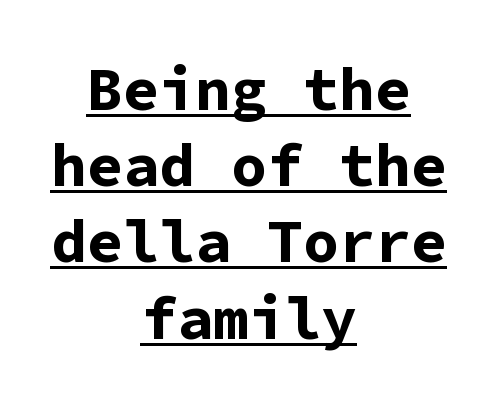
What decoration does the sample have? An underline. The compositor balanced each line on the midline. Students, observe: this is what conventionally led text looks like. A typesetter would call this zero additional tracking. Note the uniform advance width — an 'i' takes as much space as an 'm'. These lines are composed in type without serifs.
